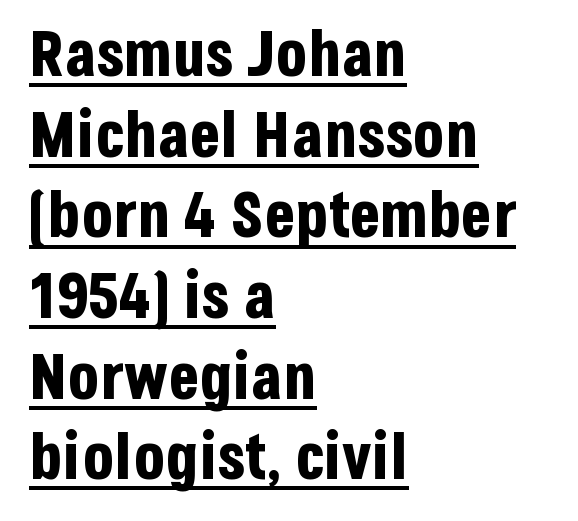
{"serif": "no", "italic": "no", "bold": "yes", "weight": "bold", "width": "condensed", "stroke_contrast": "low", "x_height": "large", "monospaced": "no", "underline": "yes", "align": "left", "line_spacing": "normal", "line_spacing_ratio": 1.26, "letter_spacing": "normal", "letter_spacing_em": 0.0, "glyph_px": 64}
